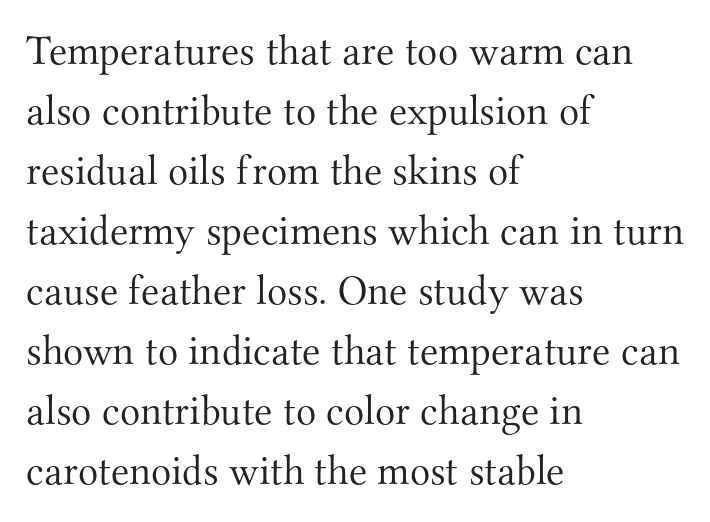
Q: Is the text bold? A: No.
Q: Is the text italic (slanted)? A: No, it is upright.
Q: Is the typeface a serif or a sans-serif typeface? A: Serif.
Q: Is the text underlined? A: No.
Q: How is the paragraph aligned? A: Left-aligned.
Q: Is the spacing between letters normal or unusually wide? A: Normal.
Q: Is the spacing between lines tight, normal or loose? A: Normal.
Q: Width (condensed, normal, or wide)? A: Normal.
Q: Stroke contrast? A: Medium.
Q: x-height? A: Small.
Q: Monospaced? A: No.
